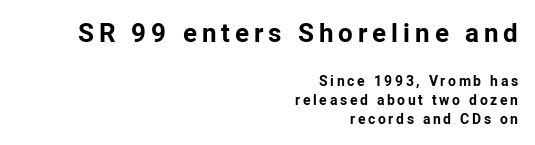
The image shows 26 px bold type, upright; set right-aligned, normal line spacing (1.35x), not underlined; the first (top) block is 1.86x larger.
